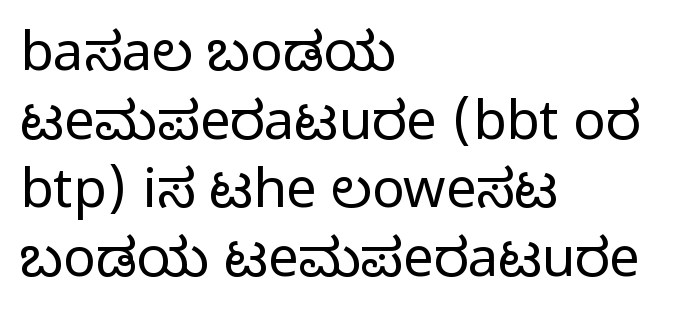
{"serif": "no", "italic": "no", "bold": "no", "weight": "regular", "width": "condensed", "stroke_contrast": "low", "x_height": "large", "monospaced": "no", "underline": "no", "align": "left", "line_spacing": "normal", "line_spacing_ratio": 1.27, "letter_spacing": "normal", "letter_spacing_em": 0.0, "glyph_px": 54}
